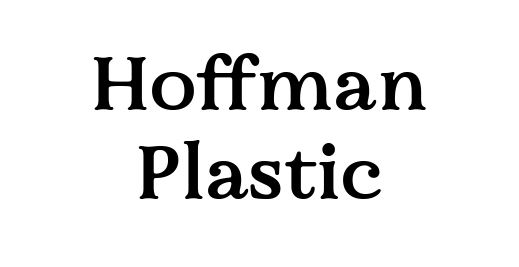
Q: Is the text bold? A: Semi-bold.
Q: Is the text italic (slanted)? A: No, it is upright.
Q: Is the typeface a serif or a sans-serif typeface? A: Serif.
Q: Is the text underlined? A: No.
Q: How is the paragraph aligned? A: Centered.
Q: Is the spacing between letters normal or unusually wide? A: Normal.
Q: Is the spacing between lines tight, normal or loose? A: Tight.
Q: Width (condensed, normal, or wide)? A: Normal.
Q: Stroke contrast? A: Medium.
Q: x-height? A: Medium.
Q: Monospaced? A: No.
